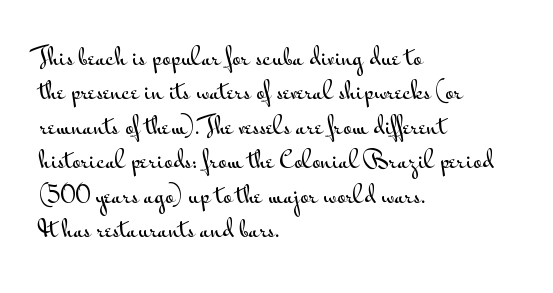
The specimen omits any rule beneath the text block's lines. The line-height multiplier appears to be the usual default. The letters sit at their default tracking, neither squeezed nor spread.
